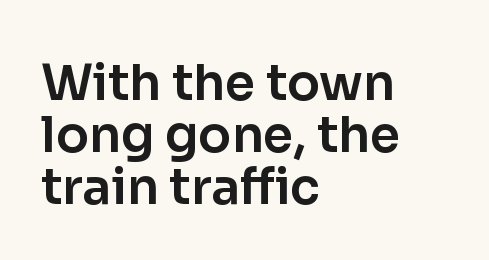
{"serif": "no", "italic": "no", "width": "normal", "stroke_contrast": "low", "x_height": "medium", "monospaced": "no", "underline": "no", "align": "left", "line_spacing": "tight", "line_spacing_ratio": 1.06, "letter_spacing": "normal", "letter_spacing_em": 0.0, "glyph_px": 49}
